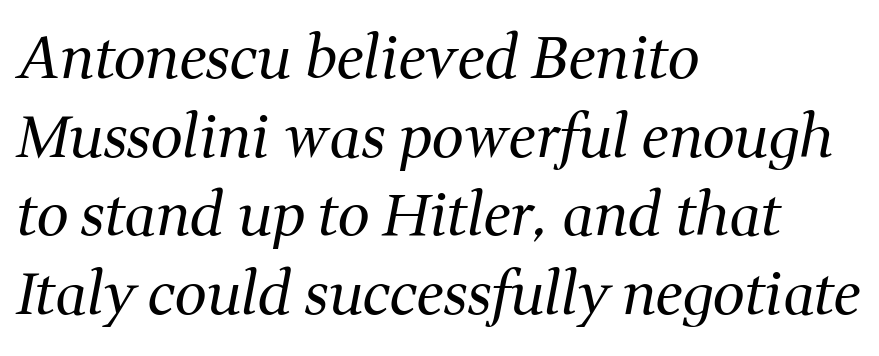
Q: Is the text bold? A: No.
Q: Is the text italic (slanted)? A: Yes, it leans right by about 11 degrees.
Q: Is the typeface a serif or a sans-serif typeface? A: Serif.
Q: Is the text underlined? A: No.
Q: How is the paragraph aligned? A: Left-aligned.
Q: Is the spacing between letters normal or unusually wide? A: Normal.
Q: Is the spacing between lines tight, normal or loose? A: Normal.
Q: Width (condensed, normal, or wide)? A: Normal.
Q: Stroke contrast? A: Medium.
Q: x-height? A: Medium.
Q: Monospaced? A: No.
